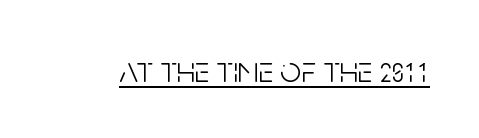
Q: Is the text bold? A: No.
Q: Is the text italic (slanted)? A: No, it is upright.
Q: Is the typeface a serif or a sans-serif typeface? A: Sans-serif.
Q: Is the text underlined? A: Yes.
Q: Is the spacing between letters normal or unusually wide? A: Normal.
Q: Width (condensed, normal, or wide)? A: Condensed.
Q: Stroke contrast? A: Low.
Q: x-height? A: Large.
Q: Monospaced? A: No.
